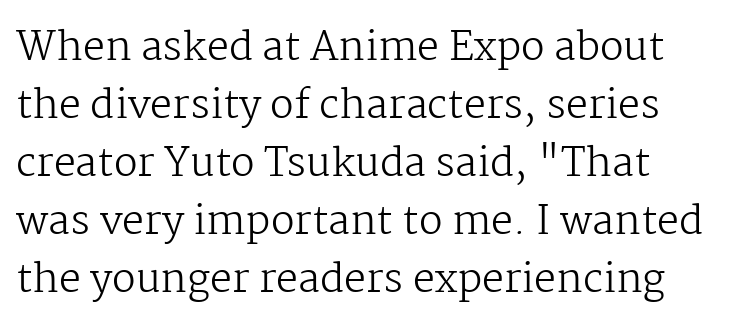
{"serif": "yes", "italic": "no", "bold": "no", "weight": "regular", "width": "normal", "stroke_contrast": "medium", "x_height": "medium", "monospaced": "no", "underline": "no", "align": "left", "line_spacing": "normal", "line_spacing_ratio": 1.49, "letter_spacing": "normal", "letter_spacing_em": 0.0, "glyph_px": 39}
